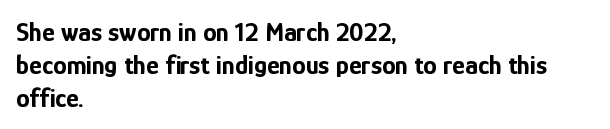
The image shows 27 px bold type, upright; set left-aligned, line spacing 1.22x, normal letter spacing, not underlined.
